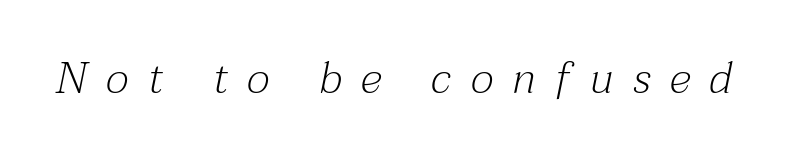
Q: Is the text bold? A: No.
Q: Is the text italic (slanted)? A: Yes, it leans right by about 12 degrees.
Q: Is the typeface a serif or a sans-serif typeface? A: Serif.
Q: Is the text underlined? A: No.
Q: Is the spacing between letters normal or unusually wide? A: Unusually wide.
Q: Width (condensed, normal, or wide)? A: Normal.
Q: Stroke contrast? A: Medium.
Q: x-height? A: Medium.
Q: Monospaced? A: No.
